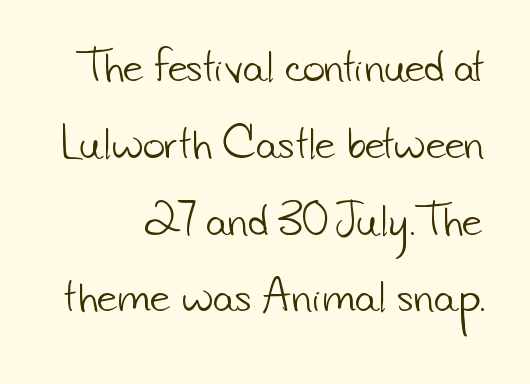
Nope, no serifs anywhere on these letters. The letters advance in unequal steps, a hallmark of proportional type. This reads as an unemphasized weight, regular at the heaviest. No extra tracking has been applied to these lines. The baseline area is clear.
